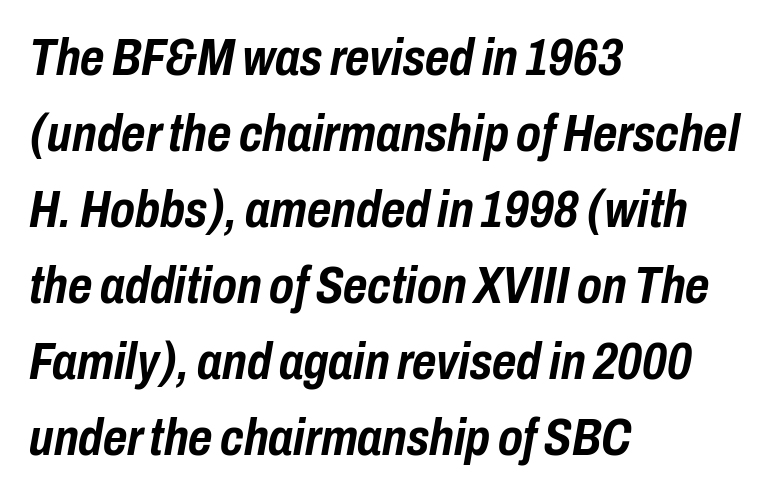
Q: Is the text bold? A: Yes.
Q: Is the text italic (slanted)? A: Yes, it leans right by about 10 degrees.
Q: Is the text underlined? A: No.
Q: How is the paragraph aligned? A: Left-aligned.
Q: Is the spacing between letters normal or unusually wide? A: Normal.
Q: Is the spacing between lines tight, normal or loose? A: Normal.
Q: Width (condensed, normal, or wide)? A: Condensed.
Q: Stroke contrast? A: Low.
Q: x-height? A: Medium.
Q: Monospaced? A: No.
